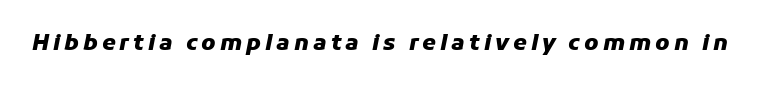
The image shows 22 px bold type, italic (leaning right); set not underlined.
